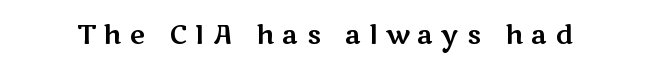
Q: Is the text italic (slanted)? A: No, it is upright.
Q: Is the text underlined? A: No.
Q: Is the spacing between letters normal or unusually wide? A: Unusually wide.
